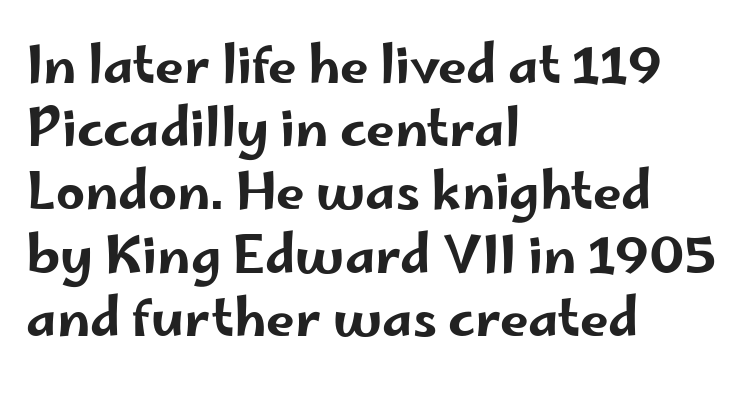
{"serif": "no", "italic": "no", "width": "wide", "stroke_contrast": "low", "x_height": "small", "monospaced": "no", "underline": "no", "align": "left", "line_spacing_ratio": 1.24, "letter_spacing": "normal", "letter_spacing_em": 0.0, "glyph_px": 51}
